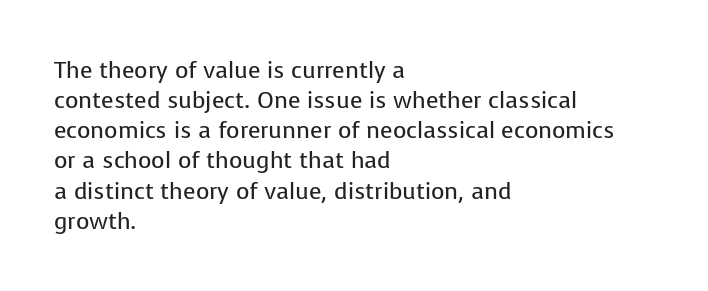
The image shows 23 px text type, upright; set left-aligned, normal line spacing (1.31x), normal letter spacing, not underlined.
